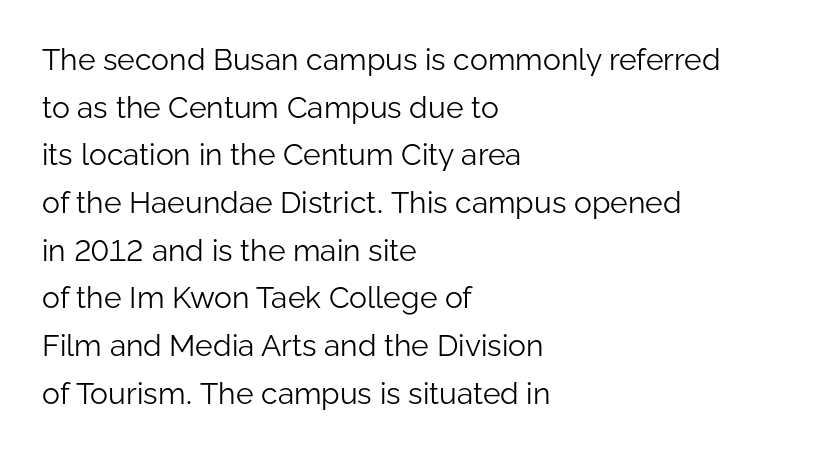
The image shows 30 px light sans-serif type, upright; set left-aligned, normal line spacing (1.59x), normal letter spacing, not underlined; low stroke contrast and a medium x-height.
